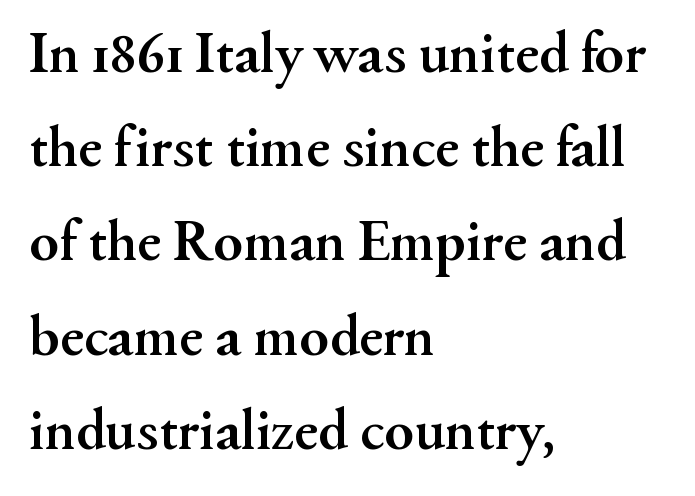
Q: Is the text bold? A: Yes.
Q: Is the text italic (slanted)? A: No, it is upright.
Q: Is the typeface a serif or a sans-serif typeface? A: Serif.
Q: Is the text underlined? A: No.
Q: How is the paragraph aligned? A: Left-aligned.
Q: Is the spacing between letters normal or unusually wide? A: Normal.
Q: Is the spacing between lines tight, normal or loose? A: Normal.
Q: Width (condensed, normal, or wide)? A: Normal.
Q: Stroke contrast? A: Medium.
Q: x-height? A: Small.
Q: Monospaced? A: No.
